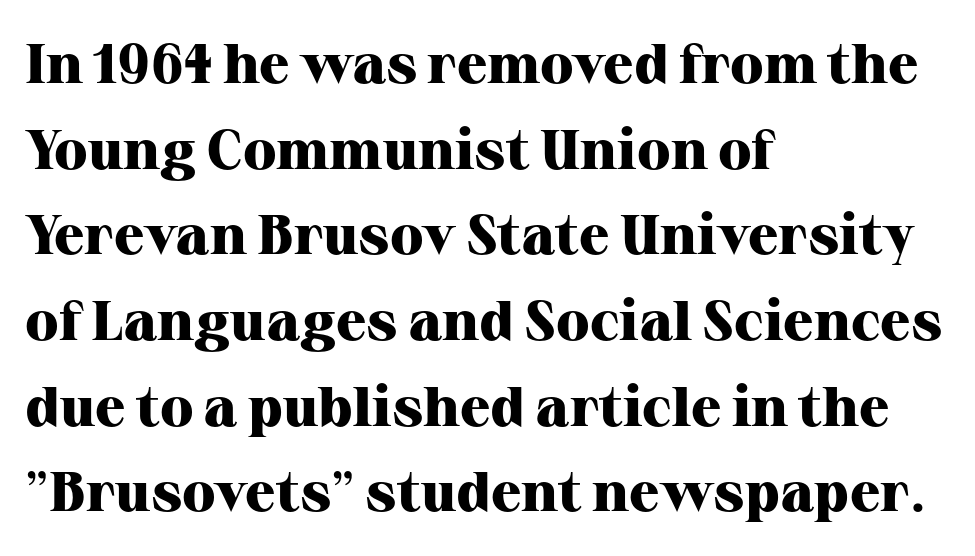
The image shows 56 px heavy serif type, upright; set left-aligned, normal line spacing (1.53x), normal letter spacing, not underlined; high stroke contrast and a medium x-height.
